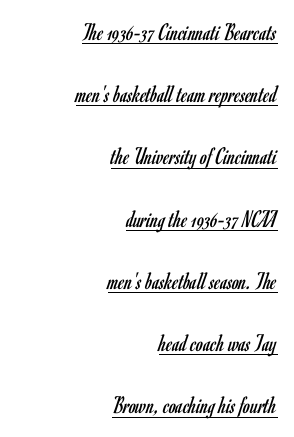
{"bold": "no", "underline": "yes", "align": "right", "line_spacing": "loose", "line_spacing_ratio": 2.49, "letter_spacing": "normal", "letter_spacing_em": 0.0, "glyph_px": 25}
